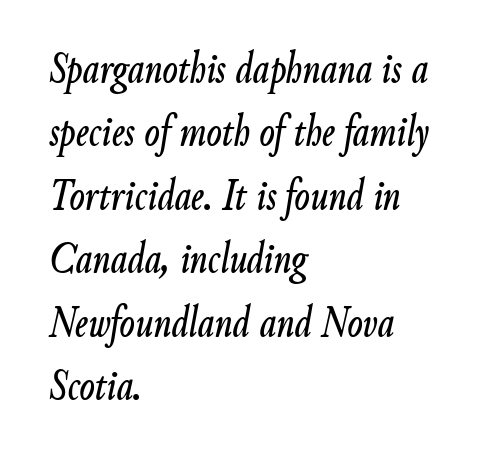
Q: Is the text italic (slanted)? A: Yes, it leans right by about 9 degrees.
Q: Is the text underlined? A: No.
Q: How is the paragraph aligned? A: Left-aligned.
Q: Is the spacing between letters normal or unusually wide? A: Normal.
Q: Is the spacing between lines tight, normal or loose? A: Normal.
Q: Width (condensed, normal, or wide)? A: Condensed.
Q: Stroke contrast? A: Low.
Q: x-height? A: Small.
Q: Monospaced? A: No.
